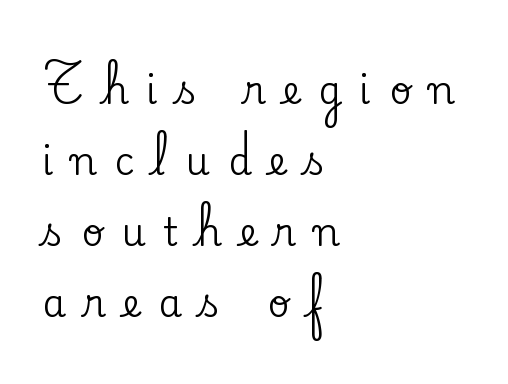
Classification — serif. Teacher's note: observe the even left margin — that is flush-left alignment. Quick note: not italic, upright. The rendering uses natural spacing where letterforms have individual widths.
